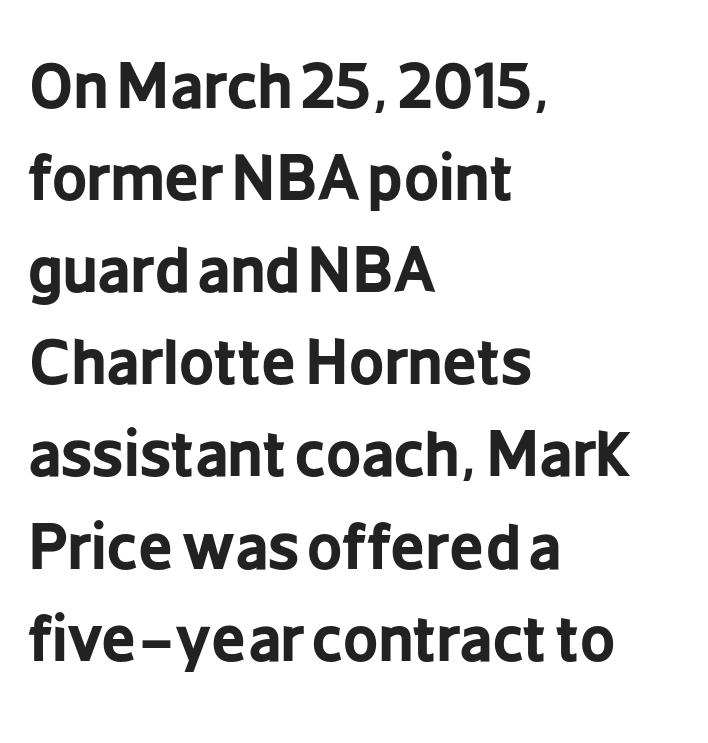
Q: Is the text bold? A: Yes.
Q: Is the text italic (slanted)? A: No, it is upright.
Q: Is the typeface a serif or a sans-serif typeface? A: Sans-serif.
Q: Is the text underlined? A: No.
Q: How is the paragraph aligned? A: Left-aligned.
Q: Is the spacing between letters normal or unusually wide? A: Normal.
Q: Is the spacing between lines tight, normal or loose? A: Normal.
Q: Width (condensed, normal, or wide)? A: Condensed.
Q: Stroke contrast? A: Low.
Q: x-height? A: Medium.
Q: Monospaced? A: No.
